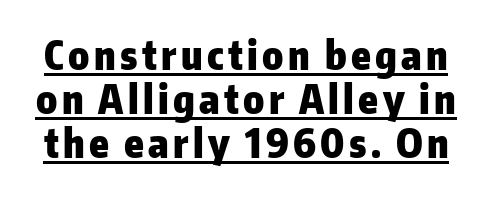
The image shows 39 px heavy sans-serif type, upright; set tight line spacing (1.13x), underlined; low stroke contrast and a medium x-height.
